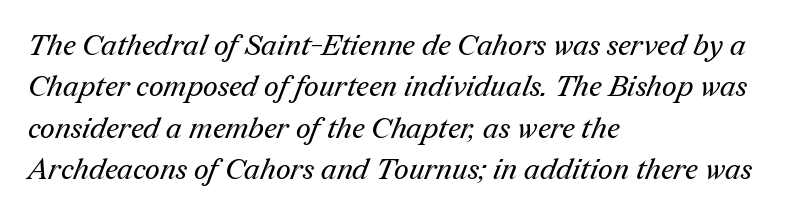
The image shows 29 px regular-weight serif type; set left-aligned, normal line spacing (1.43x), normal letter spacing, not underlined; medium stroke contrast and a medium x-height.
